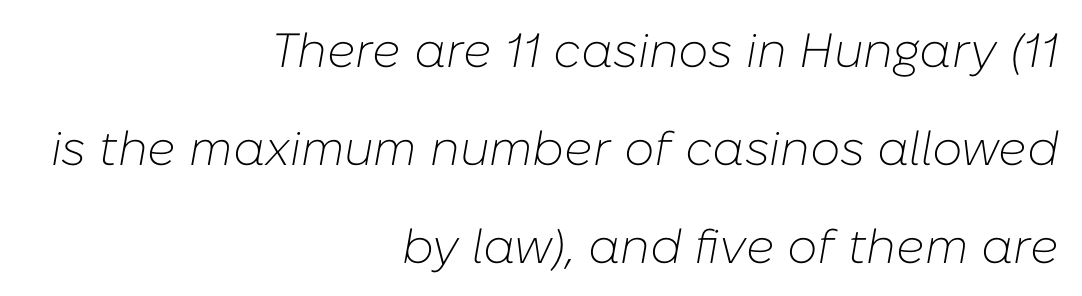
{"italic": "yes", "lean": "right", "slant_degrees": 10, "bold": "no", "weight": "light", "width": "normal", "stroke_contrast": "low", "x_height": "medium", "monospaced": "no", "underline": "no", "align": "right", "line_spacing": "loose", "line_spacing_ratio": 2.04, "letter_spacing": "normal", "letter_spacing_em": 0.0, "glyph_px": 48}
